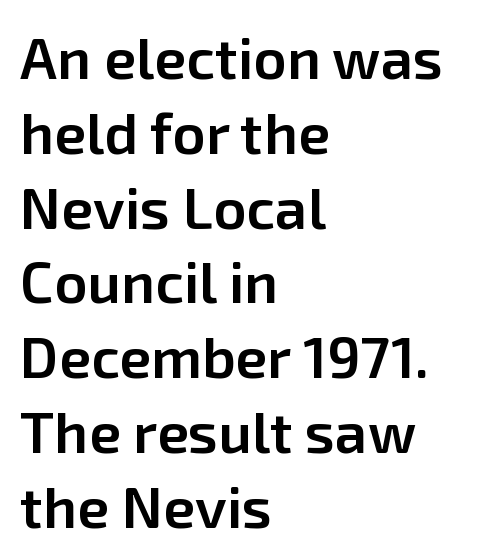
Q: Is the text bold? A: Semi-bold.
Q: Is the text italic (slanted)? A: No, it is upright.
Q: Is the typeface a serif or a sans-serif typeface? A: Sans-serif.
Q: Is the text underlined? A: No.
Q: How is the paragraph aligned? A: Left-aligned.
Q: Is the spacing between letters normal or unusually wide? A: Normal.
Q: Is the spacing between lines tight, normal or loose? A: Normal.
Q: Width (condensed, normal, or wide)? A: Normal.
Q: Stroke contrast? A: Low.
Q: x-height? A: Medium.
Q: Monospaced? A: No.
